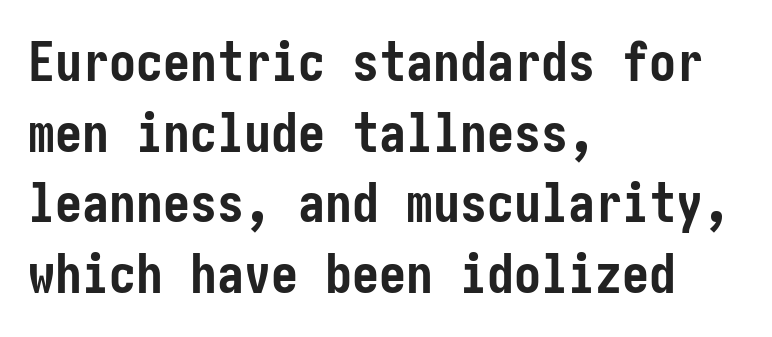
There is no visible air inserted between adjacent glyphs. The baseline area is clear. Reading down the column, the eye jumps a familiar distance to each next line. This rendering employs a face without finishing strokes, i.e., a sans-serif. Notice how the passage keeps a crisp vertical edge on the left only. Weight check: bold — yes, fully.
